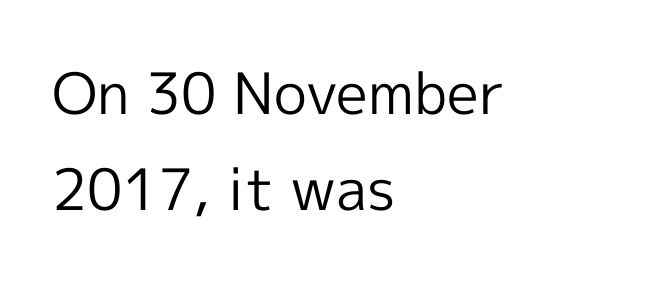
{"serif": "no", "italic": "no", "bold": "no", "weight": "regular", "width": "normal", "x_height": "medium", "monospaced": "no", "underline": "no", "align": "left", "line_spacing": "normal", "line_spacing_ratio": 1.68, "letter_spacing": "normal", "letter_spacing_em": 0.0, "glyph_px": 57}
